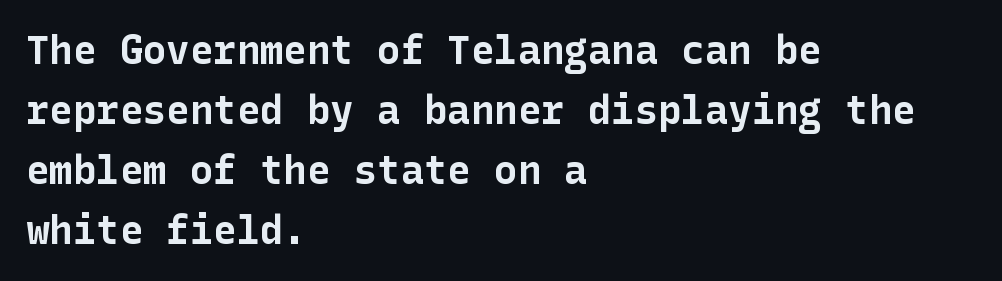
{"serif": "no", "italic": "no", "bold": "yes", "weight": "bold", "width": "normal", "stroke_contrast": "low", "x_height": "medium", "underline": "no", "align": "left", "line_spacing": "normal", "line_spacing_ratio": 1.54, "letter_spacing": "normal", "letter_spacing_em": 0.0, "glyph_px": 39}
